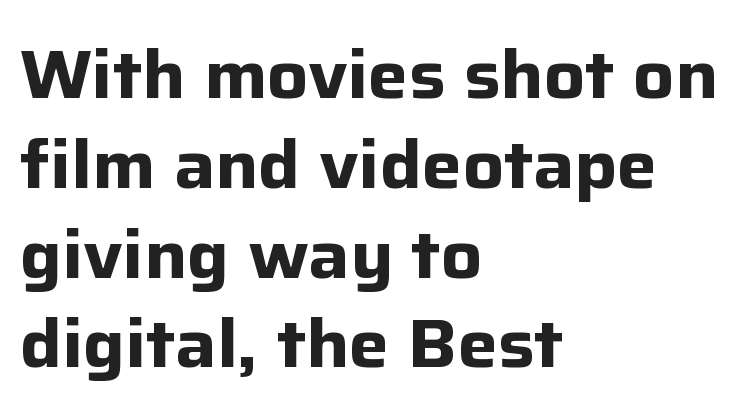
The image shows 68 px bold sans-serif type, upright; set left-aligned, normal line spacing (1.32x), normal letter spacing, not underlined; low stroke contrast and a medium x-height.
